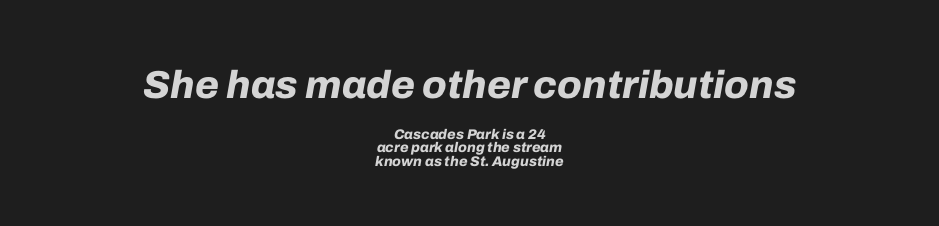
Every row of glyphs is offset so its center matches the block's center. Which chunk is bigger? The first one — the top block dwarfs the bottom. The strip under each line holds only bare page. Quick note: interline space is minimal. The face used here is rendered with its standard letterfit. How heavy is the stroke? Heavy — this is a bold.
